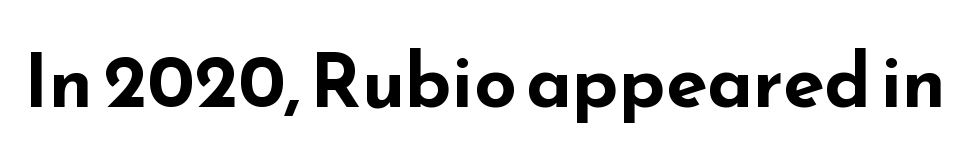
The image shows 75 px bold, wide sans-serif type, upright; set normal letter spacing, not underlined; low stroke contrast and a small x-height.
